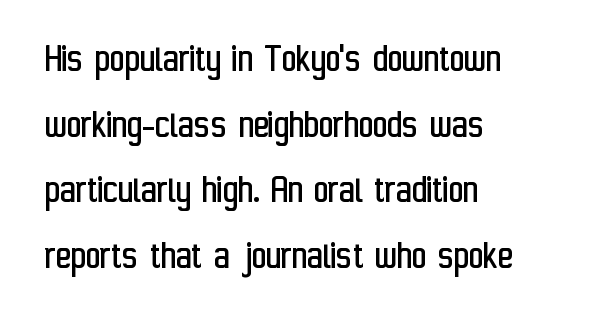
Q: Is the text bold? A: No.
Q: Is the text italic (slanted)? A: No, it is upright.
Q: Is the typeface a serif or a sans-serif typeface? A: Sans-serif.
Q: Is the text underlined? A: No.
Q: How is the paragraph aligned? A: Left-aligned.
Q: Is the spacing between letters normal or unusually wide? A: Normal.
Q: Is the spacing between lines tight, normal or loose? A: Normal.
Q: Width (condensed, normal, or wide)? A: Condensed.
Q: Stroke contrast? A: Low.
Q: x-height? A: Medium.
Q: Monospaced? A: No.
